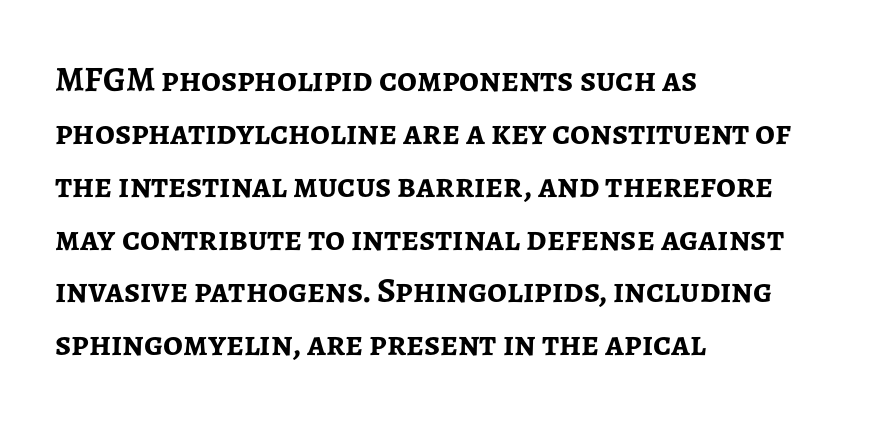
{"serif": "no", "italic": "no", "bold": "yes", "weight": "semibold", "width": "normal", "stroke_contrast": "low", "x_height": "medium", "monospaced": "no", "underline": "no", "align": "left", "line_spacing": "normal", "line_spacing_ratio": 1.51, "letter_spacing": "normal", "letter_spacing_em": 0.0, "glyph_px": 35}
